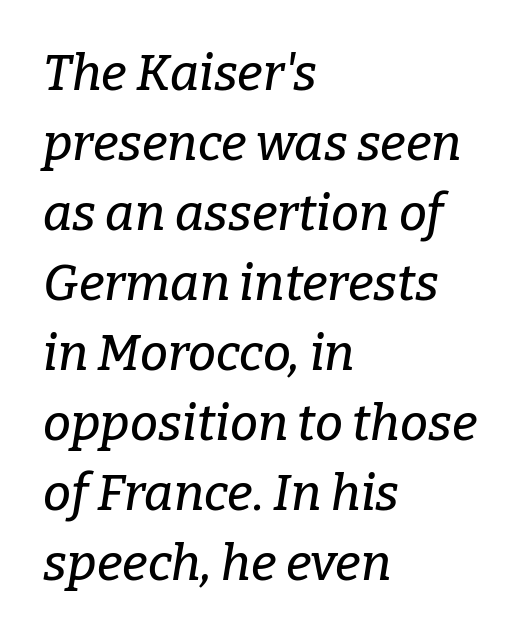
The image shows 50 px serif type, italic (leaning right); set left-aligned, normal line spacing (1.4x), normal letter spacing, not underlined; low stroke contrast and a medium x-height.
